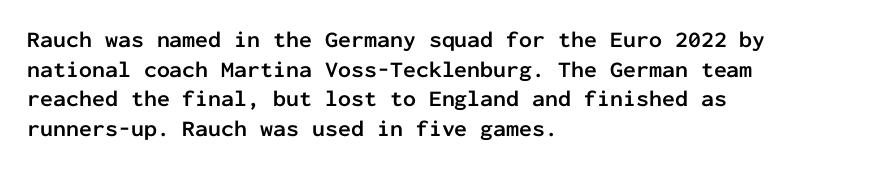
Q: Is the text bold? A: Yes.
Q: Is the text italic (slanted)? A: No, it is upright.
Q: Is the text underlined? A: No.
Q: How is the paragraph aligned? A: Left-aligned.
Q: Is the spacing between letters normal or unusually wide? A: Normal.
Q: Is the spacing between lines tight, normal or loose? A: Normal.
